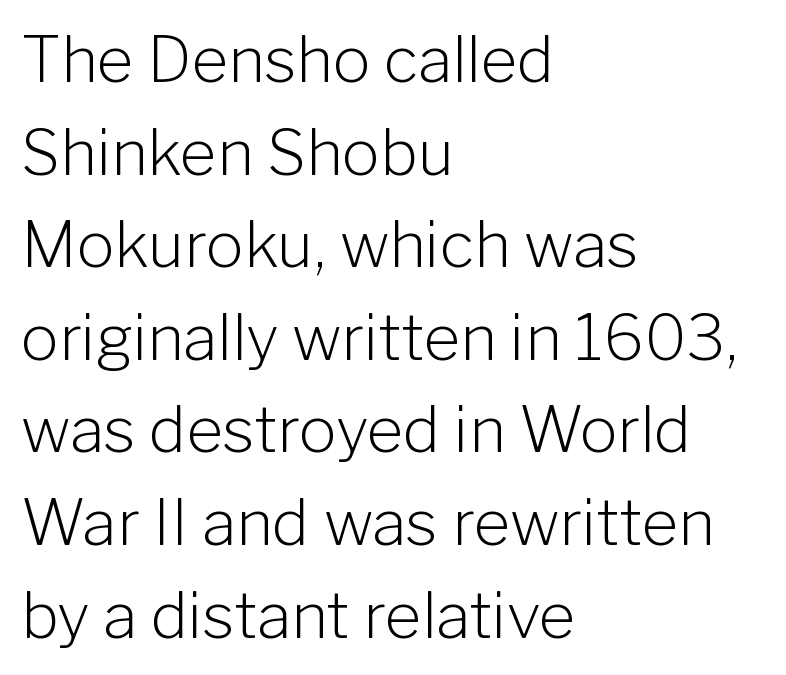
The image shows 63 px light sans-serif type, upright; set left-aligned, normal line spacing (1.47x), normal letter spacing, not underlined; low stroke contrast and a medium x-height.
